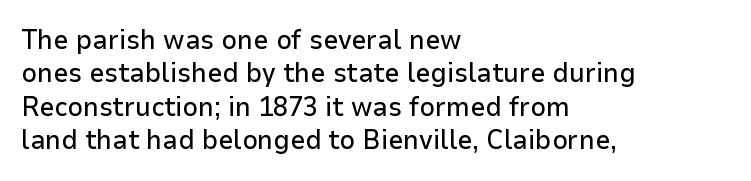
Q: Is the text italic (slanted)? A: No, it is upright.
Q: Is the text underlined? A: No.
Q: How is the paragraph aligned? A: Left-aligned.
Q: Is the spacing between letters normal or unusually wide? A: Normal.
